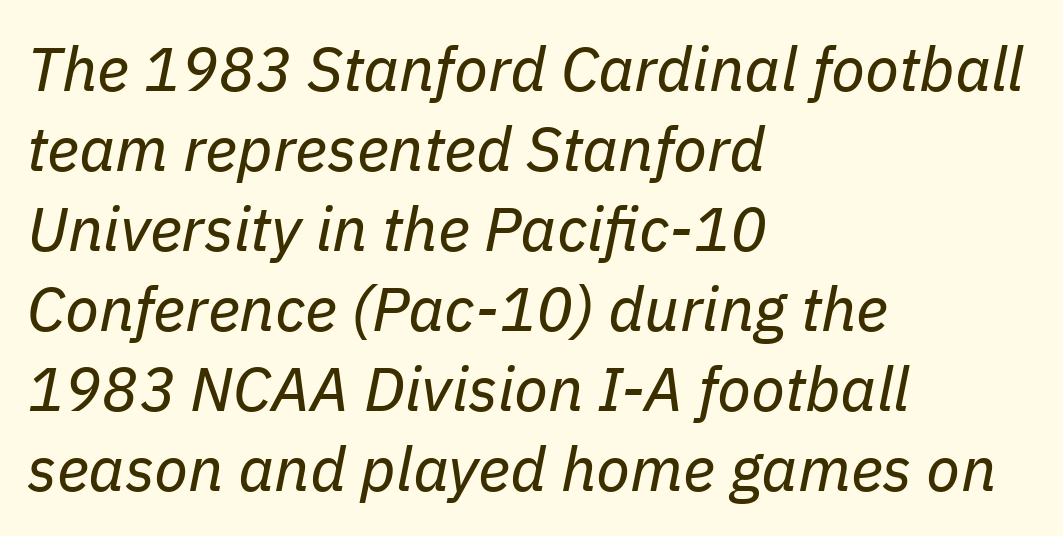
The image shows 62 px regular-weight type, italic (leaning right); set left-aligned, normal line spacing (1.29x), normal letter spacing, not underlined; low stroke contrast and a medium x-height.
